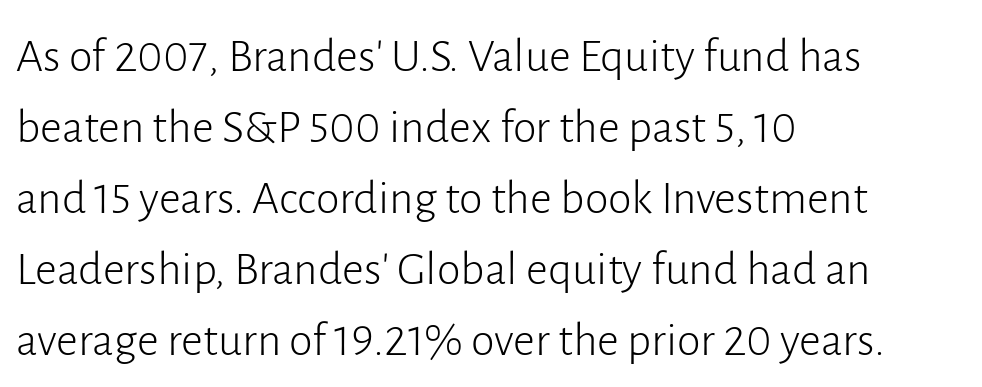
{"serif": "no", "italic": "no", "bold": "no", "weight": "light", "width": "normal", "stroke_contrast": "low", "x_height": "medium", "monospaced": "no", "underline": "no", "align": "left", "line_spacing": "normal", "line_spacing_ratio": 1.48, "letter_spacing": "normal", "letter_spacing_em": 0.0, "glyph_px": 48}
